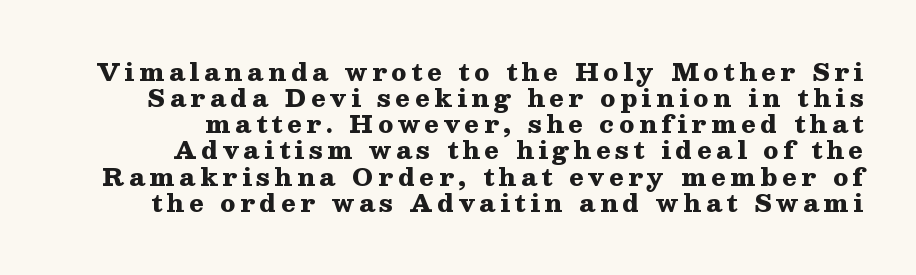
Q: Is the text bold? A: Yes.
Q: Is the text italic (slanted)? A: No, it is upright.
Q: Is the text underlined? A: No.
Q: Is the spacing between letters normal or unusually wide? A: Unusually wide.
Q: Is the spacing between lines tight, normal or loose? A: Tight.
